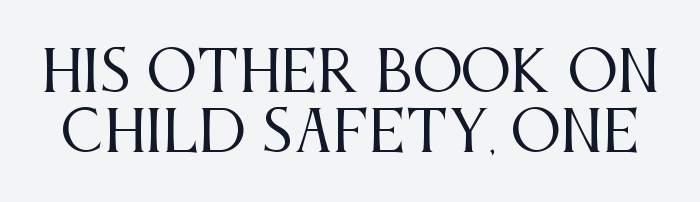
The image shows 56 px regular-weight, condensed serif type, upright; set tight line spacing (1.07x), normal letter spacing, not underlined; medium stroke contrast and a large x-height.
